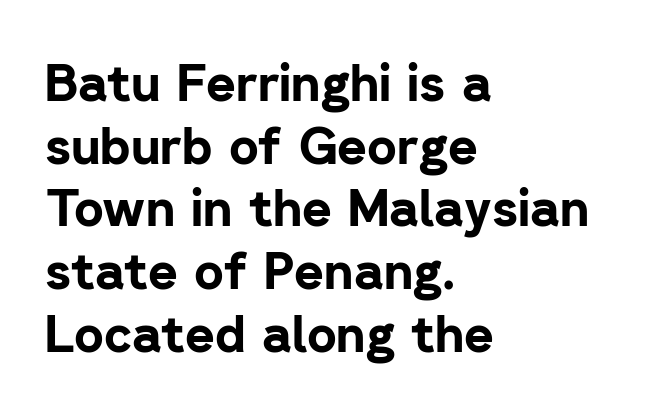
{"serif": "no", "italic": "no", "bold": "yes", "weight": "bold", "width": "normal", "stroke_contrast": "low", "x_height": "medium", "monospaced": "no", "underline": "no", "align": "left", "line_spacing_ratio": 1.23, "letter_spacing": "normal", "letter_spacing_em": 0.0, "glyph_px": 51}
